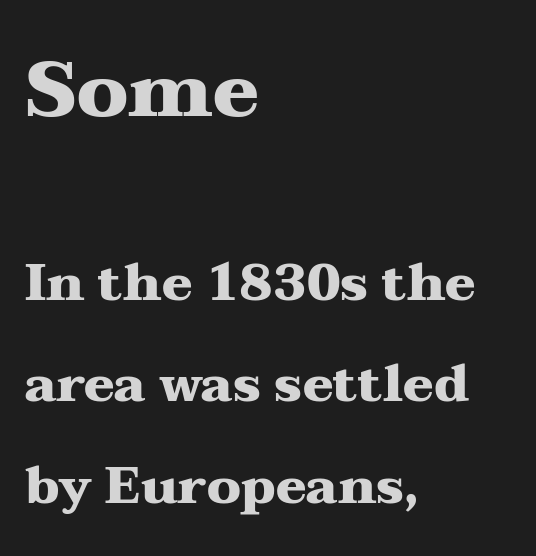
The image shows 77 px heavy, wide serif type, upright; set left-aligned, loose line spacing (1.99x), normal letter spacing, not underlined; the first (top) block is 1.51x larger; medium stroke contrast and a medium x-height.
